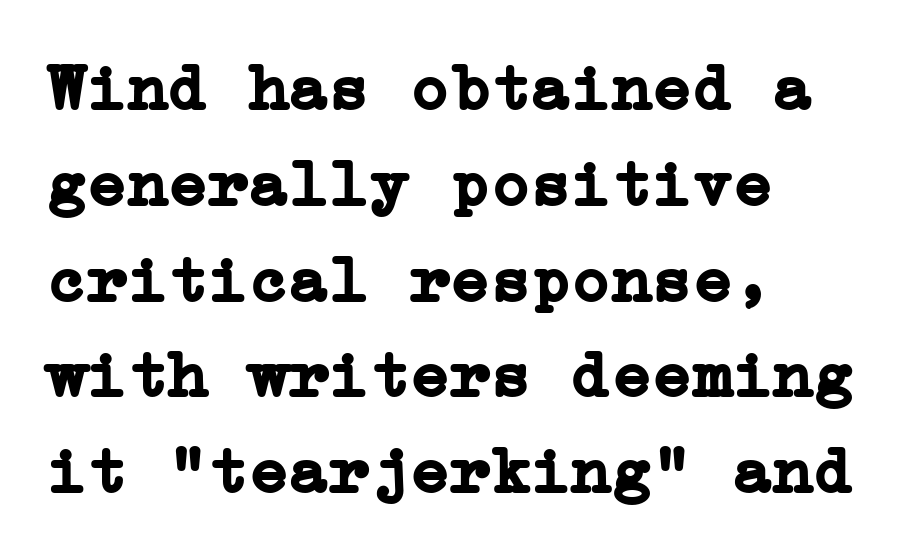
Q: Is the text bold? A: Yes.
Q: Is the text italic (slanted)? A: No, it is upright.
Q: Is the typeface a serif or a sans-serif typeface? A: Serif.
Q: Is the text underlined? A: No.
Q: How is the paragraph aligned? A: Left-aligned.
Q: Is the spacing between letters normal or unusually wide? A: Normal.
Q: Is the spacing between lines tight, normal or loose? A: Normal.
Q: Width (condensed, normal, or wide)? A: Normal.
Q: Stroke contrast? A: Low.
Q: x-height? A: Medium.
